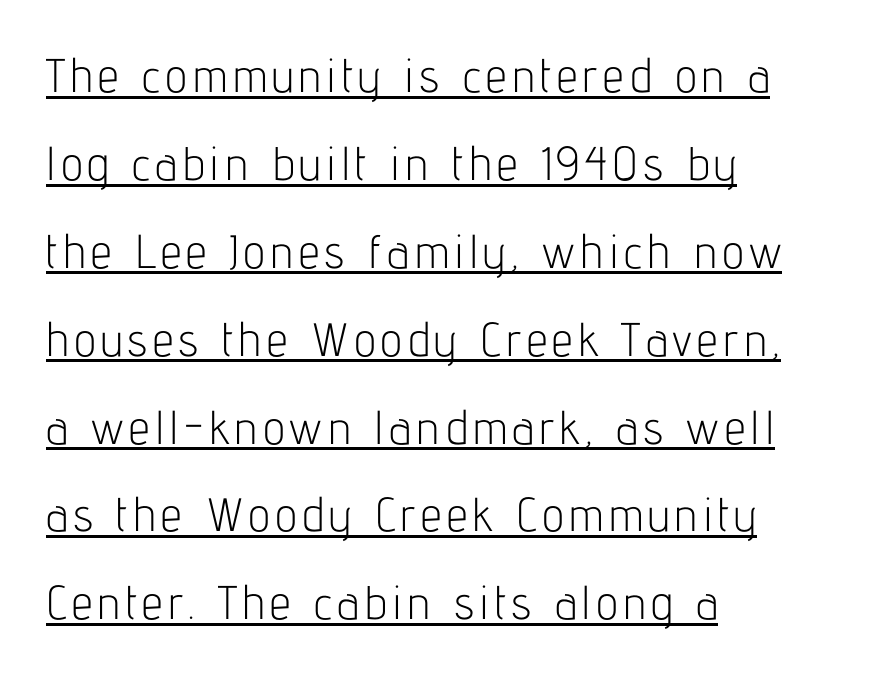
{"serif": "no", "italic": "no", "bold": "no", "weight": "light", "width": "condensed", "stroke_contrast": "low", "x_height": "medium", "monospaced": "no", "underline": "yes", "align": "left", "line_spacing_ratio": 1.87, "glyph_px": 47}
